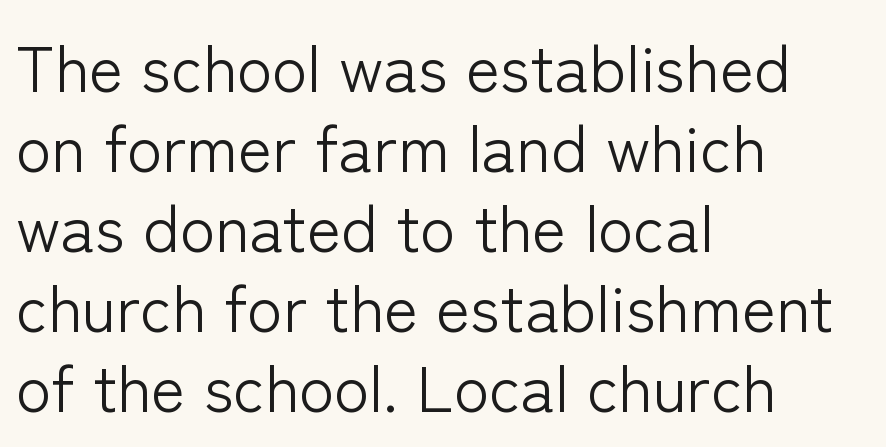
{"serif": "no", "italic": "no", "bold": "no", "weight": "light", "width": "normal", "stroke_contrast": "low", "x_height": "medium", "monospaced": "no", "underline": "no", "align": "left", "line_spacing_ratio": 1.23, "letter_spacing": "normal", "letter_spacing_em": 0.0, "glyph_px": 65}
